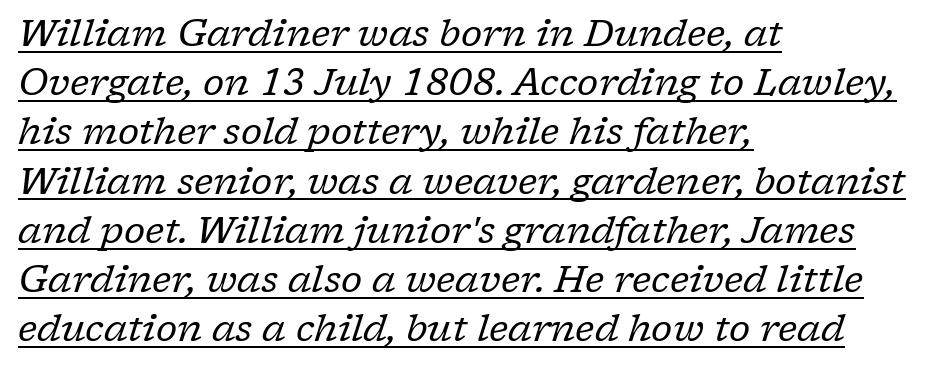
The image shows 37 px regular-weight serif type, italic (leaning right); set left-aligned, normal line spacing (1.33x), normal letter spacing, underlined; low stroke contrast and a medium x-height.
